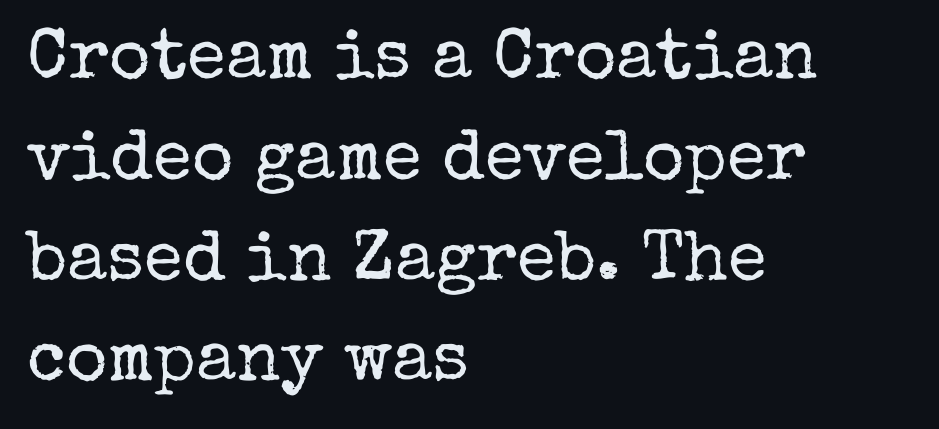
Q: Is the text bold? A: No.
Q: Is the text italic (slanted)? A: No, it is upright.
Q: Is the typeface a serif or a sans-serif typeface? A: Serif.
Q: Is the text underlined? A: No.
Q: How is the paragraph aligned? A: Left-aligned.
Q: Is the spacing between letters normal or unusually wide? A: Normal.
Q: Is the spacing between lines tight, normal or loose? A: Normal.
Q: Width (condensed, normal, or wide)? A: Normal.
Q: Stroke contrast? A: Low.
Q: x-height? A: Medium.
Q: Monospaced? A: No.
